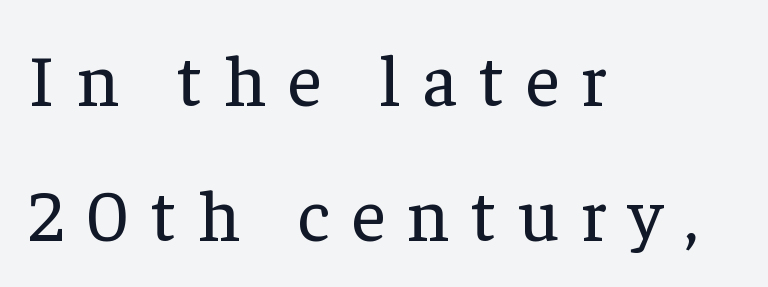
{"serif": "yes", "italic": "no", "bold": "no", "weight": "regular", "width": "normal", "stroke_contrast": "low", "x_height": "medium", "monospaced": "no", "underline": "no", "align": "left", "line_spacing_ratio": 1.83, "letter_spacing": "wide", "letter_spacing_em": 0.29, "glyph_px": 74}
